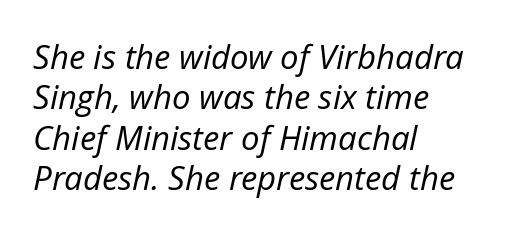
Weight: not bold — regular or lighter. Compared with ordinary roman type, these characters are visibly tilted. Descenders are the only things crossing below the line. Default kerning and tracking; the words read as compact shapes. Character widths vary here, with narrow letters taking less room than wide ones.
